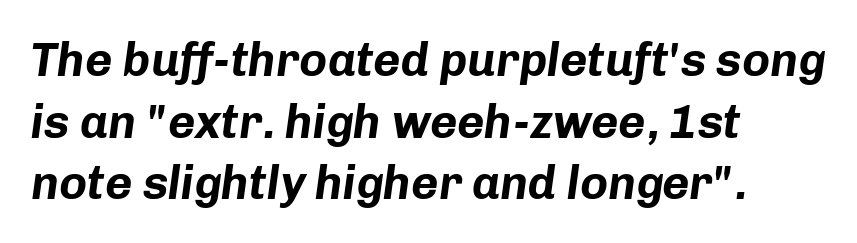
{"italic": "yes", "lean": "right", "slant_degrees": 8, "bold": "yes", "weight": "bold", "width": "normal", "stroke_contrast": "low", "x_height": "medium", "monospaced": "no", "underline": "no", "align": "left", "line_spacing": "normal", "line_spacing_ratio": 1.31, "letter_spacing": "normal", "letter_spacing_em": 0.0, "glyph_px": 47}
